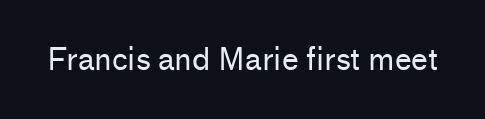
{"serif": "no", "italic": "no", "bold": "no", "weight": "regular", "width": "normal", "stroke_contrast": "low", "x_height": "medium", "monospaced": "no", "underline": "no", "letter_spacing": "normal", "letter_spacing_em": 0.0, "glyph_px": 30}
